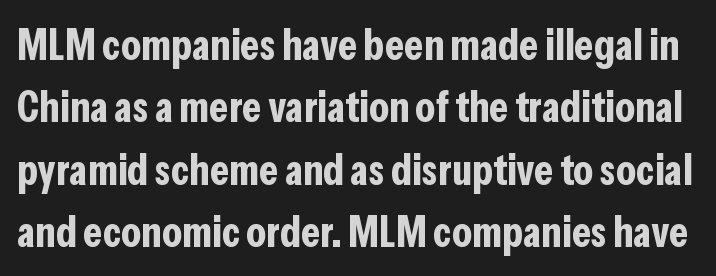
The image shows 44 px bold, condensed sans-serif type, upright; set normal line spacing (1.42x), normal letter spacing, not underlined; low stroke contrast and a medium x-height.
